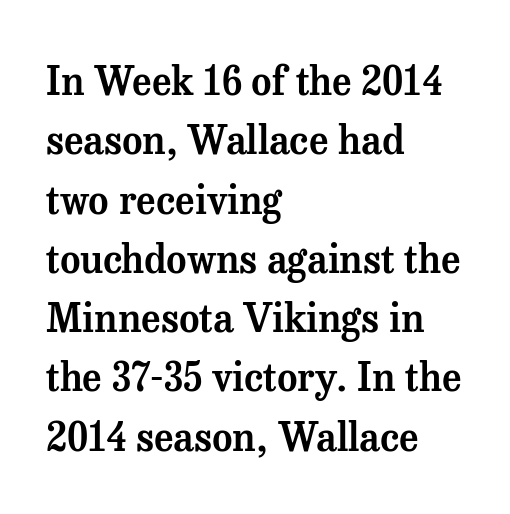
The image shows 39 px serif type, upright; set left-aligned, normal line spacing (1.52x), normal letter spacing, not underlined; medium stroke contrast and a medium x-height.
